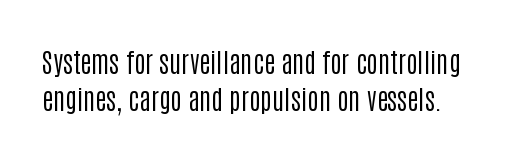
You can tell it's not italic because the verticals are truly vertical. The vertical gap from one line to the next is medium. Check the space under the baseline: it is left empty. Bold? No — there's no thickening of the strokes.
